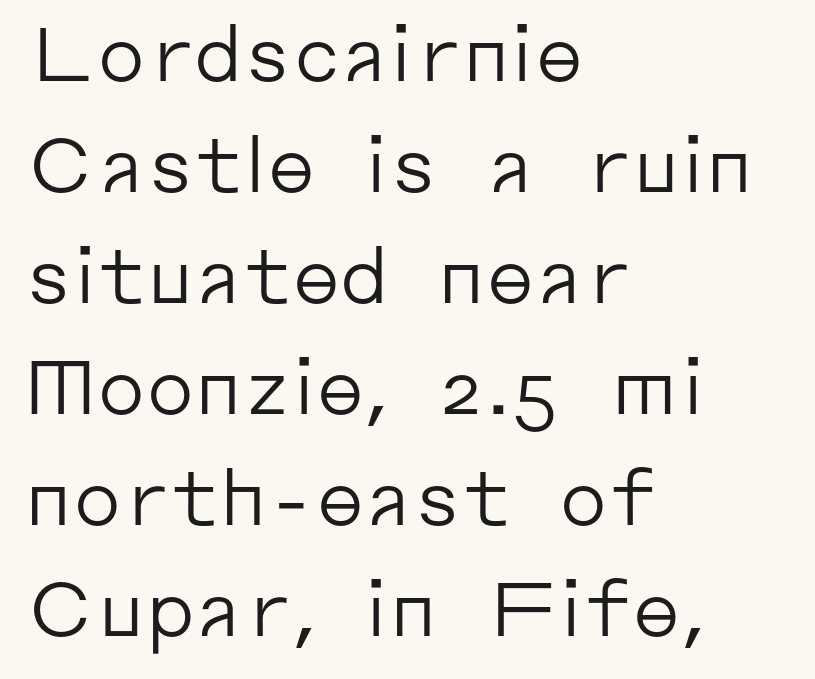
The image shows 76 px regular-weight sans-serif type, upright; set left-aligned, normal line spacing (1.46x), normal letter spacing, not underlined; low stroke contrast and a medium x-height.
